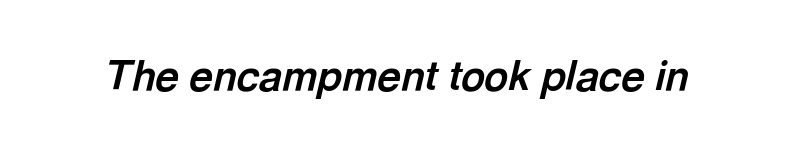
The image shows 41 px bold type, italic (leaning right); set normal letter spacing, not underlined; a medium x-height.
